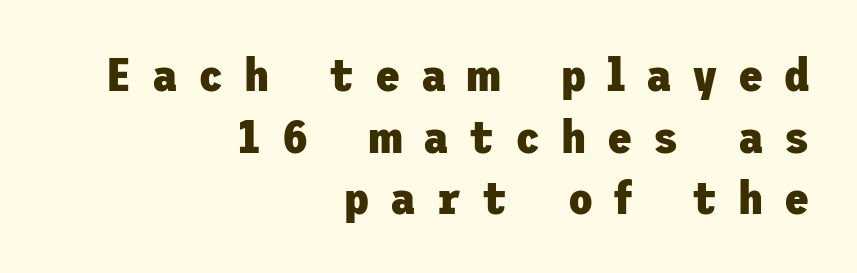
{"serif": "no", "italic": "no", "bold": "yes", "weight": "heavy", "width": "normal", "stroke_contrast": "low", "x_height": "medium", "underline": "no", "align": "right", "line_spacing": "normal", "line_spacing_ratio": 1.34, "letter_spacing": "wide", "letter_spacing_em": 0.45, "glyph_px": 46}
